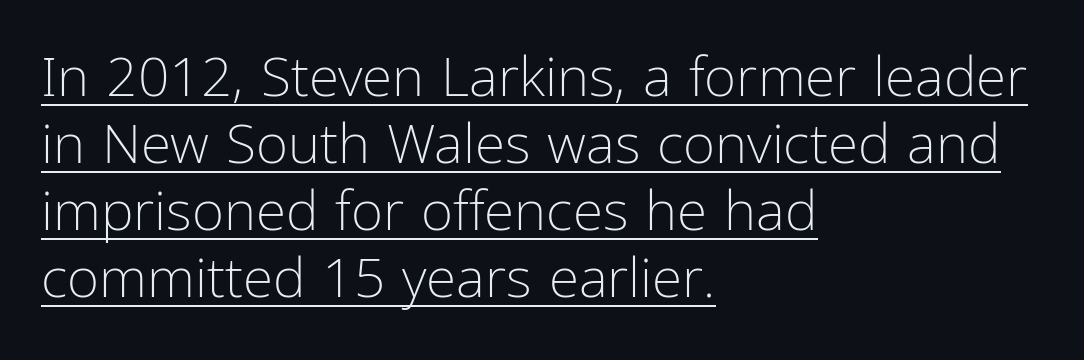
The image shows 55 px light, condensed sans-serif type, upright; set left-aligned, line spacing 1.22x, normal letter spacing, underlined; low stroke contrast and a medium x-height.
